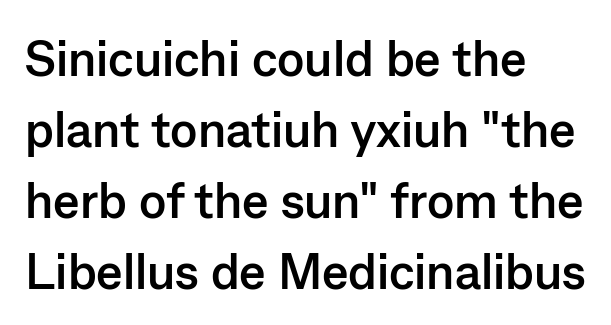
The image shows 50 px semibold sans-serif type, upright; set left-aligned, normal line spacing (1.42x), normal letter spacing, not underlined; low stroke contrast and a medium x-height.
